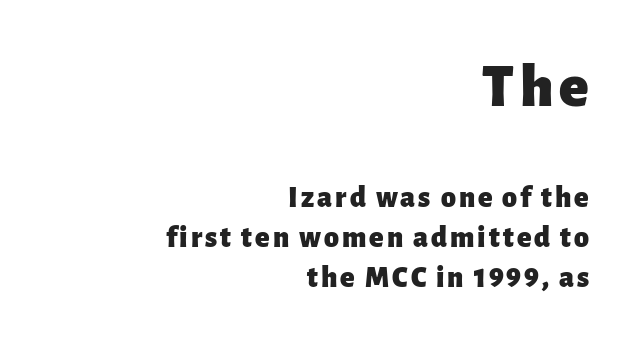
Q: Is the text bold? A: Yes.
Q: Is the text italic (slanted)? A: No, it is upright.
Q: Is the typeface a serif or a sans-serif typeface? A: Sans-serif.
Q: Is the text underlined? A: No.
Q: How is the paragraph aligned? A: Right-aligned.
Q: Is the spacing between lines tight, normal or loose? A: Normal.
Q: Which block of text is set in a larger size, the first (top) or the second (bottom)? A: The first (top) one.
Q: Width (condensed, normal, or wide)? A: Normal.
Q: Stroke contrast? A: Low.
Q: x-height? A: Medium.
Q: Monospaced? A: No.
